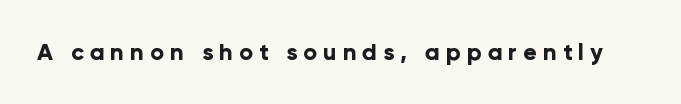
Decoration check: the copy has no underline. Look at the stroke-to-counter ratio: heavy, a bold. Substantial extra tracking has been applied to these lines. This sample uses an upright cut, with every glyph sitting square on the baseline.
